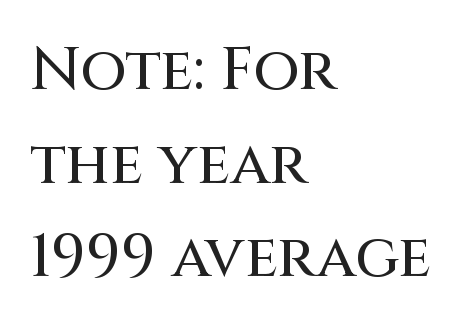
The image shows 60 px sans-serif type, upright; set left-aligned, normal line spacing (1.56x), normal letter spacing, not underlined; medium stroke contrast and a large x-height.
